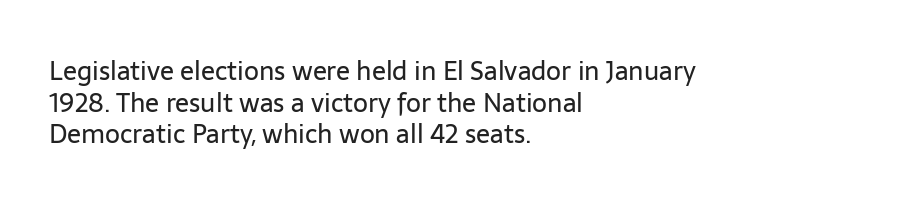
Q: Is the text bold? A: No.
Q: Is the text italic (slanted)? A: No, it is upright.
Q: Is the text underlined? A: No.
Q: How is the paragraph aligned? A: Left-aligned.
Q: Is the spacing between letters normal or unusually wide? A: Normal.
